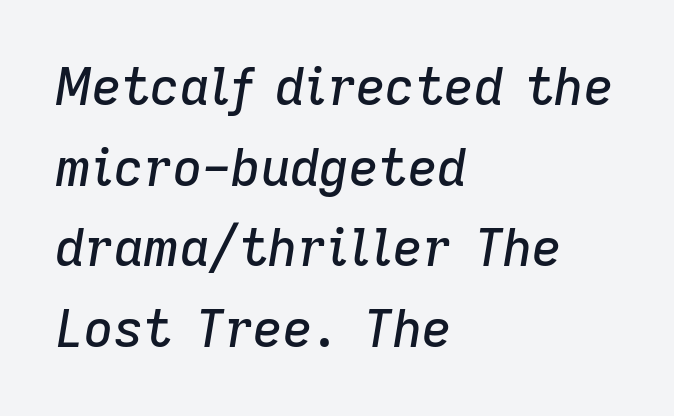
{"italic": "yes", "lean": "right", "slant_degrees": 9, "width": "normal", "stroke_contrast": "low", "x_height": "medium", "monospaced": "no", "underline": "no", "align": "left", "line_spacing": "normal", "line_spacing_ratio": 1.58, "letter_spacing": "normal", "letter_spacing_em": 0.0, "glyph_px": 51}
